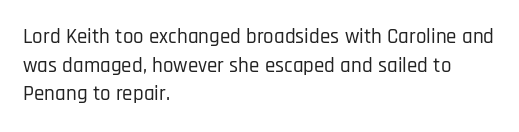
The rendering keeps characters at their native spacing. Does the lettering tilt? It doesn't — this is upright. Descender tails drop into unmarked territory. The lines sit at an ordinary, default distance from one another. One-word summary of the alignment: left.
